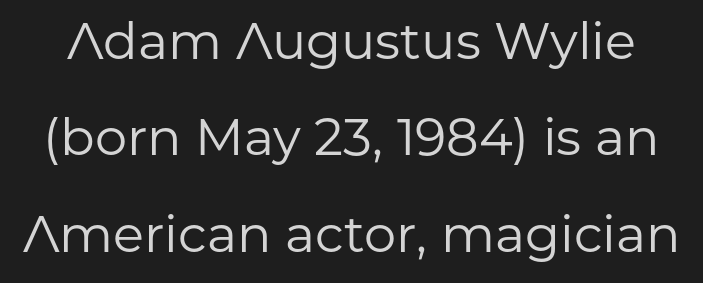
A typesetter would call this zero additional tracking. Character widths vary here, with narrow letters taking less room than wide ones. The strokes are not fattened; the text isn't bold. The passage shown is not underscored anywhere. The glyphs in this specimen are sans serif.
